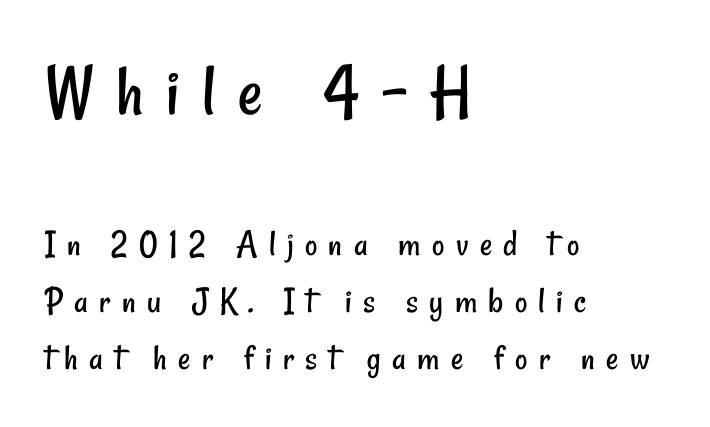
The image shows 76 px regular-weight, condensed sans-serif type; set left-aligned, normal line spacing (1.5x), unusually wide letter spacing (+0.3 em), not underlined; the first (top) block is 2.0x larger; low stroke contrast and a small x-height.
